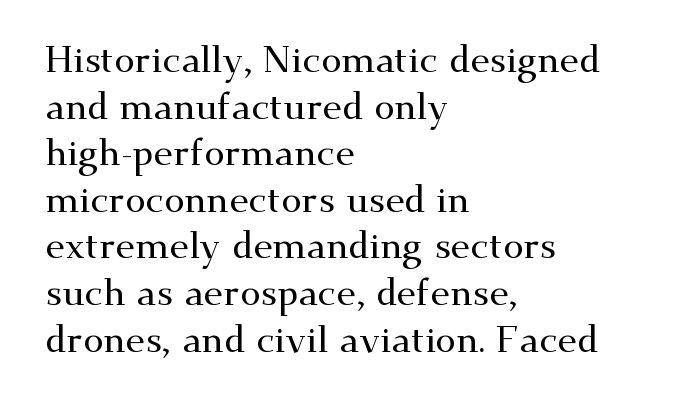
The image shows 37 px wide serif type, upright; set left-aligned, normal line spacing (1.26x), normal letter spacing, not underlined; medium stroke contrast and a small x-height.
